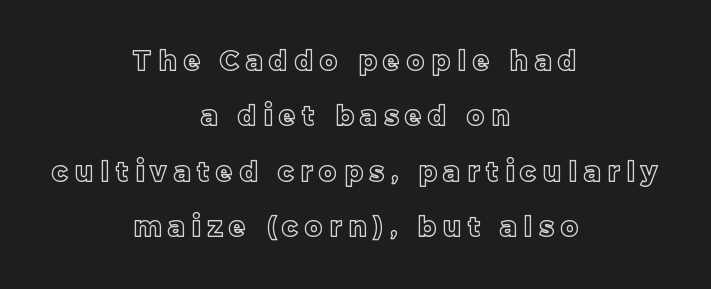
Q: Is the text italic (slanted)? A: No, it is upright.
Q: Is the text underlined? A: No.
Q: How is the paragraph aligned? A: Centered.
Q: Is the spacing between letters normal or unusually wide? A: Unusually wide.
Q: Is the spacing between lines tight, normal or loose? A: Loose.
